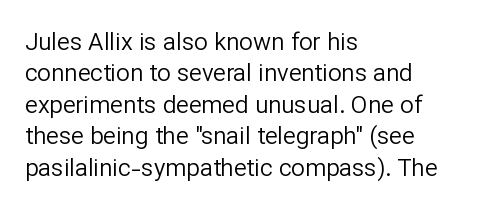
What stands out about the letter spacing? Nothing — it is the standard amount. Unmarked baselines from the first word to the last. The rendering anchors every line to the left-hand side. Regarding leading, the lines here are spaced in the standard way. Compared with a typical body face, this is equally light or lighter still. In terms of posture, this sample is upright.
